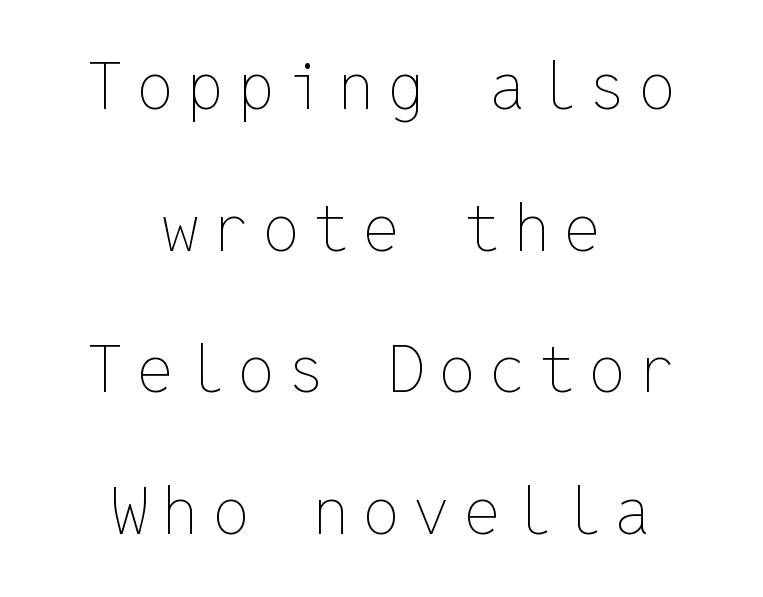
{"italic": "no", "bold": "no", "weight": "thin", "width": "normal", "stroke_contrast": "low", "x_height": "medium", "monospaced": "yes", "underline": "no", "align": "center", "line_spacing": "loose", "line_spacing_ratio": 2.18, "letter_spacing": "wide", "letter_spacing_em": 0.21, "glyph_px": 65}
